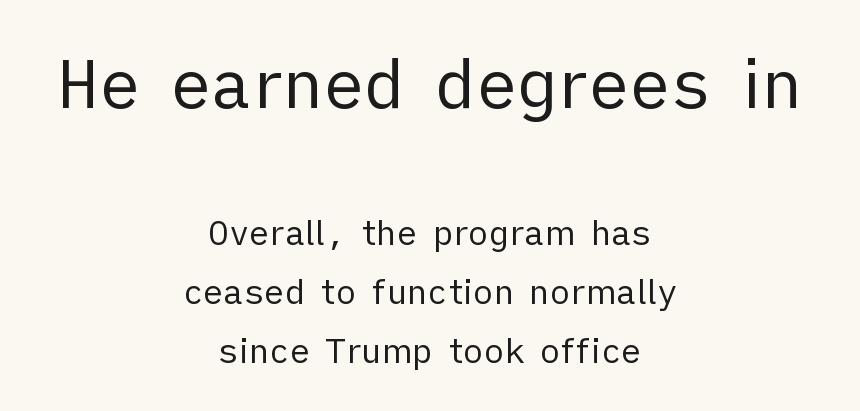
A typesetter would call this proportional, since set widths differ per character. Anything drawn beneath the words? Only blank space. Bold? No — there's no thickening of the strokes. A student would call this center alignment; a typographer would say set centered.
